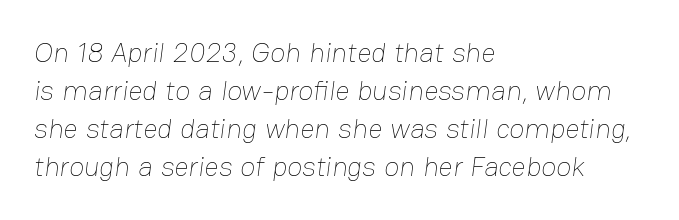
The image shows 28 px thin type; set left-aligned, normal line spacing (1.36x), normal letter spacing, not underlined; low stroke contrast and a medium x-height.
